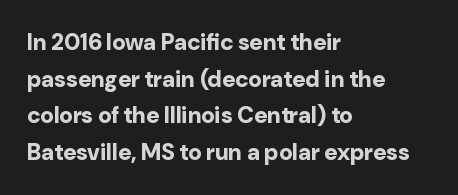
{"italic": "no", "bold": "yes", "underline": "no", "align": "left", "line_spacing": "normal", "line_spacing_ratio": 1.59, "letter_spacing": "normal", "letter_spacing_em": 0.0, "glyph_px": 23}
